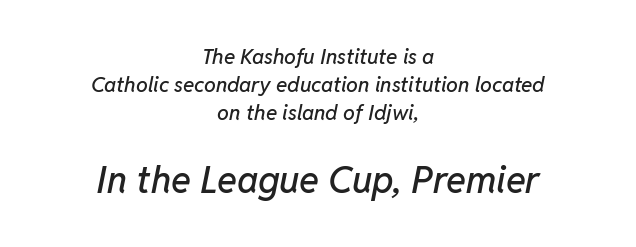
{"italic": "yes", "lean": "right", "slant_degrees": 11, "width": "normal", "stroke_contrast": "low", "x_height": "medium", "monospaced": "no", "underline": "no", "align": "center", "line_spacing": "normal", "line_spacing_ratio": 1.33, "letter_spacing": "normal", "letter_spacing_em": 0.0, "larger_block": "second", "size_ratio": 1.76, "glyph_px": 37}
